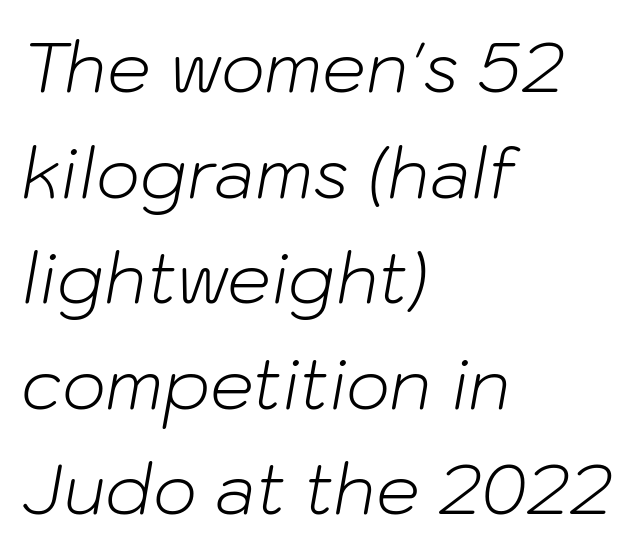
Descender tails drop into unmarked territory. Nothing heavy about these letters — not bold at all. Standard letterfit; no display-style spreading of the glyphs. Reading down the column, the eye jumps a familiar distance to each next line. The rendering applies a slant to the glyphs.
